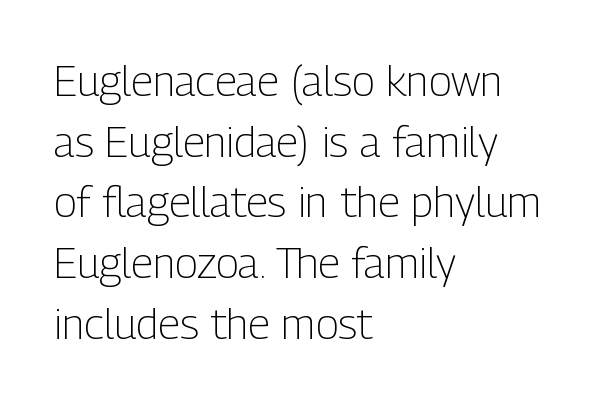
The image shows 43 px light, condensed sans-serif type, upright; set left-aligned, normal line spacing (1.41x), normal letter spacing, not underlined; low stroke contrast and a medium x-height.
